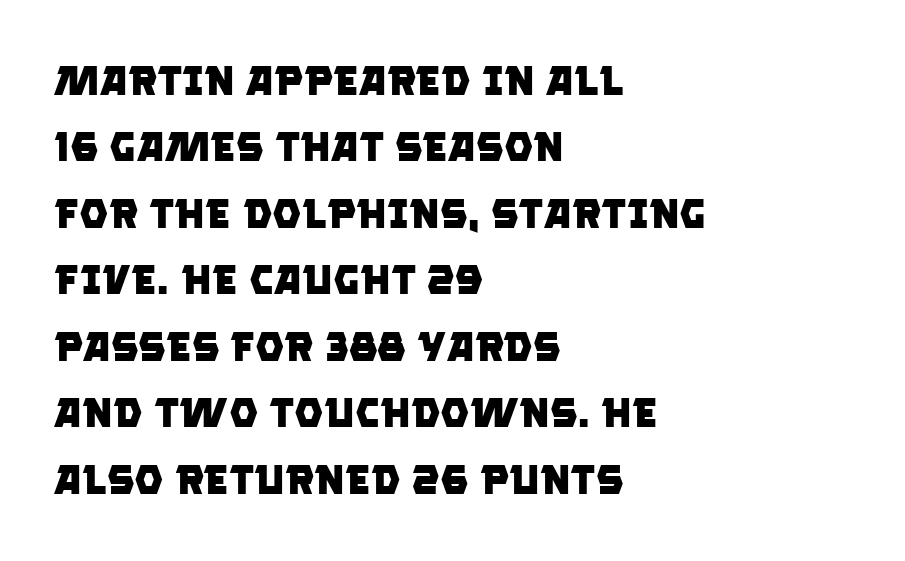
Q: Is the text bold? A: Yes.
Q: Is the typeface a serif or a sans-serif typeface? A: Sans-serif.
Q: Is the text underlined? A: No.
Q: How is the paragraph aligned? A: Left-aligned.
Q: Is the spacing between letters normal or unusually wide? A: Normal.
Q: Is the spacing between lines tight, normal or loose? A: Normal.
Q: Width (condensed, normal, or wide)? A: Normal.
Q: Stroke contrast? A: Low.
Q: x-height? A: Large.
Q: Monospaced? A: No.
